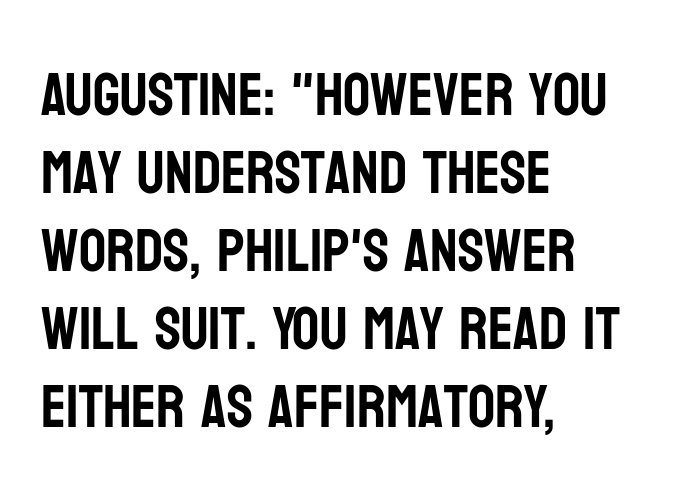
Q: Is the text italic (slanted)? A: No, it is upright.
Q: Is the typeface a serif or a sans-serif typeface? A: Sans-serif.
Q: Is the text underlined? A: No.
Q: How is the paragraph aligned? A: Left-aligned.
Q: Is the spacing between letters normal or unusually wide? A: Normal.
Q: Is the spacing between lines tight, normal or loose? A: Normal.
Q: Width (condensed, normal, or wide)? A: Condensed.
Q: Stroke contrast? A: Low.
Q: x-height? A: Large.
Q: Monospaced? A: No.
